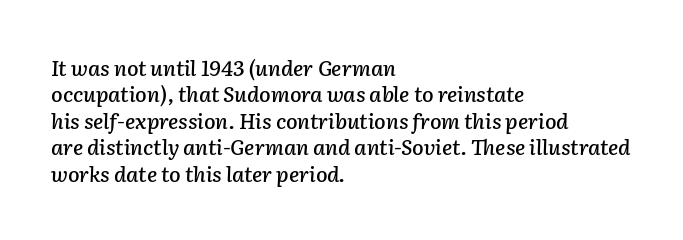
Q: Is the text italic (slanted)? A: Yes, it leans right by about 2 degrees.
Q: Is the text underlined? A: No.
Q: How is the paragraph aligned? A: Left-aligned.
Q: Is the spacing between letters normal or unusually wide? A: Normal.
Q: Is the spacing between lines tight, normal or loose? A: Normal.
